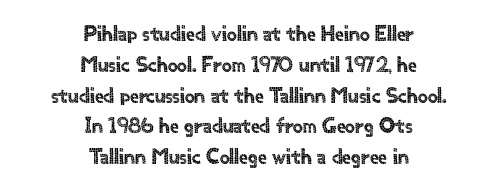
Q: Is the text italic (slanted)? A: No, it is upright.
Q: Is the text underlined? A: No.
Q: How is the paragraph aligned? A: Centered.
Q: Is the spacing between letters normal or unusually wide? A: Normal.
Q: Is the spacing between lines tight, normal or loose? A: Normal.
